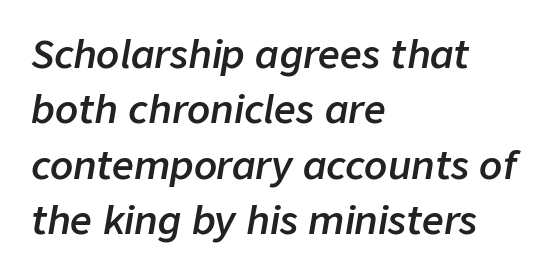
Spacing verdict: proportional, widths tailored to each character. Each row of text sits above clean, open space. Typeset ragged right — the left edge is the straight one. These lines keep a tight, regular rhythm from letter to letter. Notice the strokes are somewhat thickened but not fully heavy: this is a semibold. Leading matches the norm, producing a regular column.
